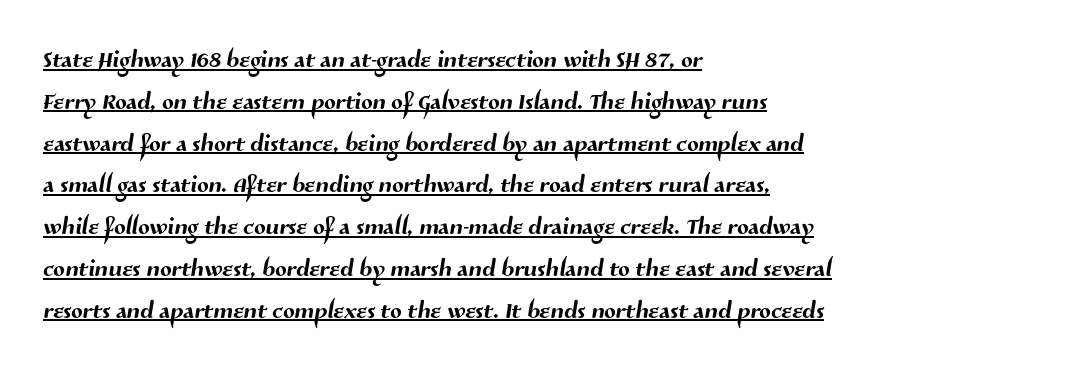
Do the characters align in a grid? No, the font is proportional. Layout note: lines flush left. Each line of the rendering has a horizontal stroke beneath the glyphs. Type style note: lacks serifs.
